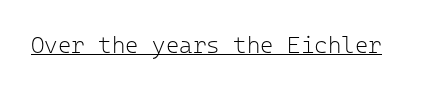
Students, observe the line beneath the letters — that is underlining. You can tell it's not italic because the verticals are truly vertical. Stems here are at most as thick as an everyday book face. Between one letter and the next there's only the usual sliver of space.
